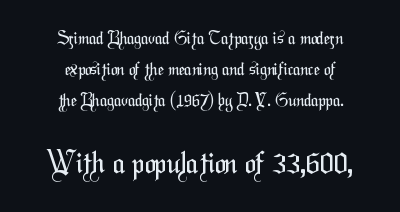
{"serif": "no", "bold": "no", "weight": "regular", "width": "condensed", "stroke_contrast": "medium", "x_height": "medium", "monospaced": "no", "underline": "no", "align": "center", "line_spacing_ratio": 1.82, "letter_spacing": "normal", "letter_spacing_em": 0.0, "larger_block": "second", "size_ratio": 1.71, "glyph_px": 29}
